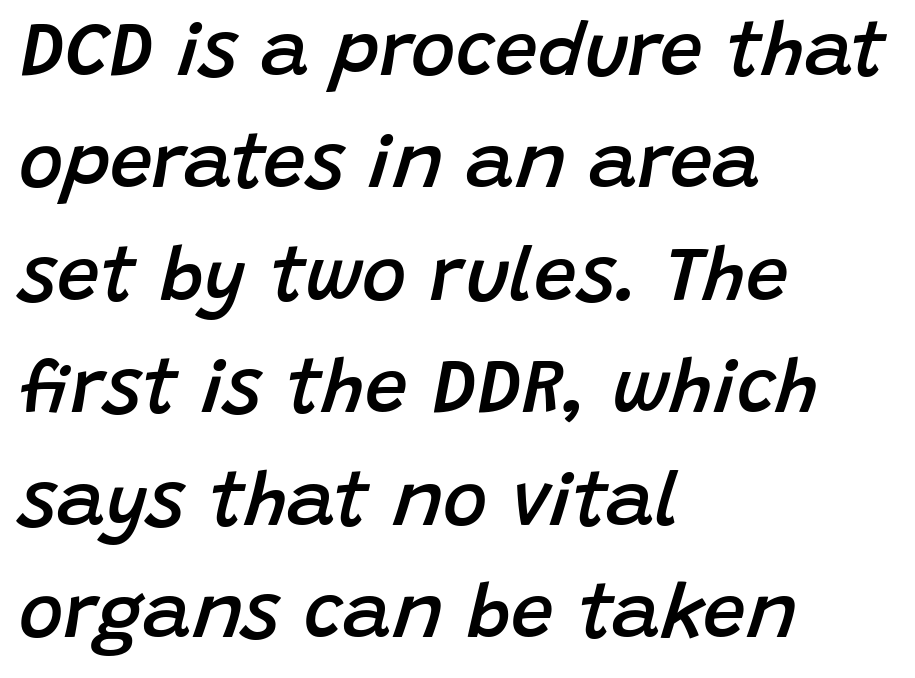
{"italic": "yes", "lean": "right", "slant_degrees": 15, "bold": "semi", "weight": "semibold", "width": "normal", "stroke_contrast": "low", "x_height": "large", "monospaced": "no", "underline": "no", "align": "left", "line_spacing": "normal", "line_spacing_ratio": 1.48, "letter_spacing": "normal", "letter_spacing_em": 0.0, "glyph_px": 76}
